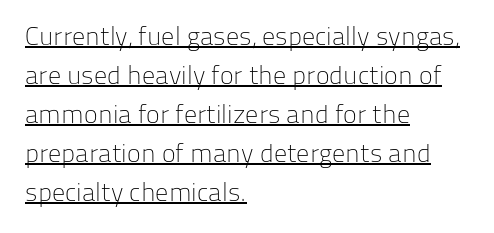
{"italic": "no", "bold": "no", "underline": "yes", "align": "left", "line_spacing": "normal", "line_spacing_ratio": 1.5, "letter_spacing": "normal", "letter_spacing_em": 0.0, "glyph_px": 26}
